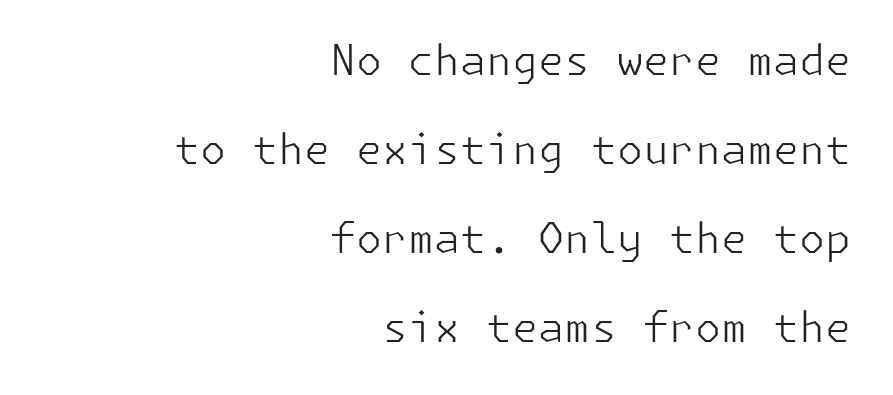
The font family rendered here belongs to the sans-serif group. Style check: upright. A typesetter would call this zero additional tracking. Leftover space on each line is placed entirely before the opening word.
